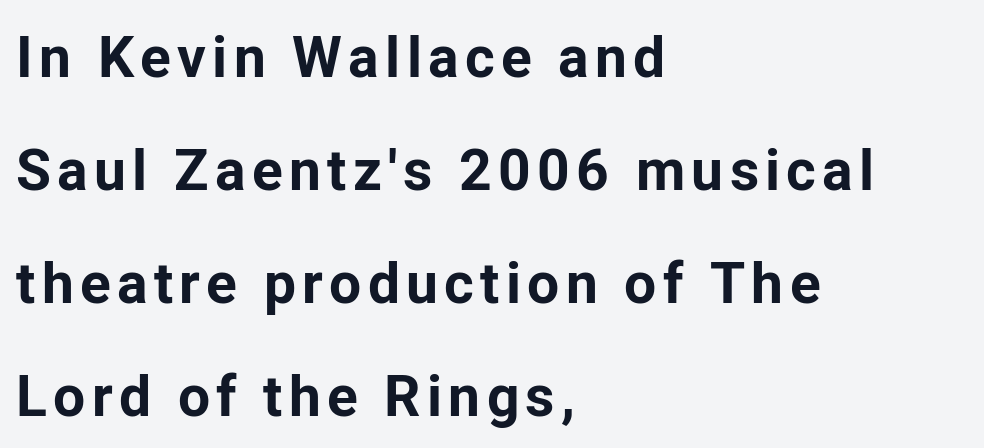
Q: Is the text bold? A: Yes.
Q: Is the text italic (slanted)? A: No, it is upright.
Q: Is the typeface a serif or a sans-serif typeface? A: Sans-serif.
Q: Is the text underlined? A: No.
Q: How is the paragraph aligned? A: Left-aligned.
Q: Is the spacing between lines tight, normal or loose? A: Loose.
Q: Width (condensed, normal, or wide)? A: Normal.
Q: Stroke contrast? A: Low.
Q: x-height? A: Medium.
Q: Monospaced? A: No.
